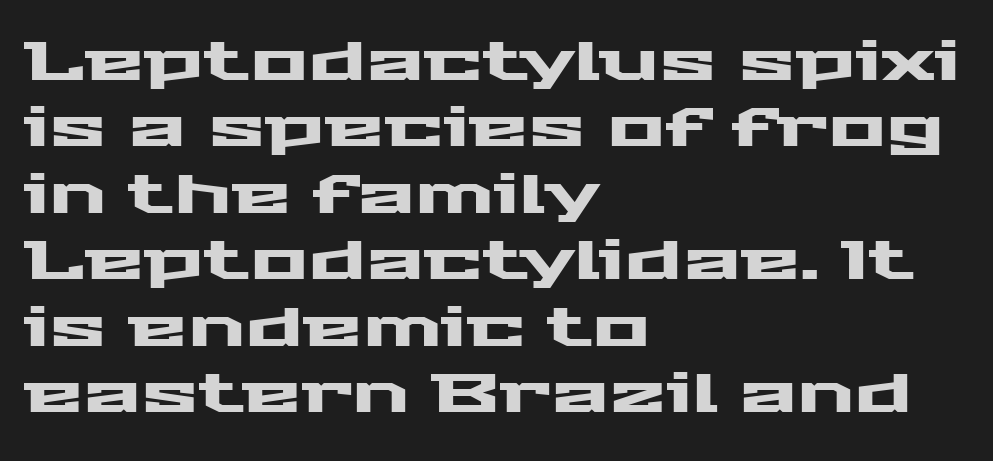
Q: Is the text italic (slanted)? A: No, it is upright.
Q: Is the typeface a serif or a sans-serif typeface? A: Sans-serif.
Q: Is the text underlined? A: No.
Q: How is the paragraph aligned? A: Left-aligned.
Q: Is the spacing between letters normal or unusually wide? A: Normal.
Q: Width (condensed, normal, or wide)? A: Wide.
Q: Stroke contrast? A: Medium.
Q: x-height? A: Medium.
Q: Monospaced? A: No.
